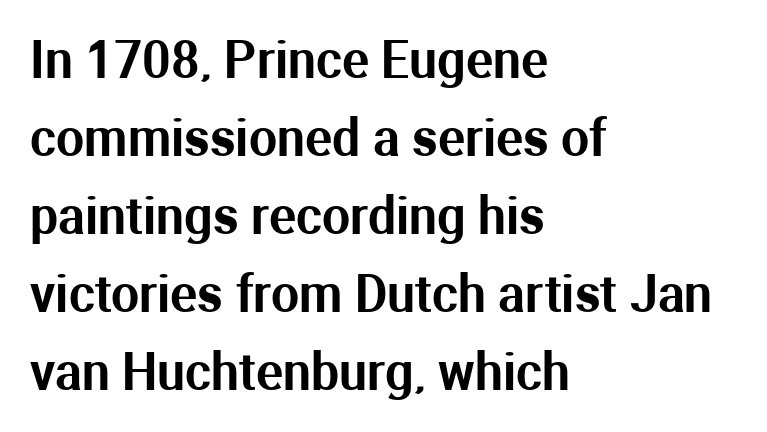
{"serif": "no", "italic": "no", "width": "normal", "stroke_contrast": "medium", "x_height": "medium", "monospaced": "no", "underline": "no", "align": "left", "line_spacing": "normal", "line_spacing_ratio": 1.56, "letter_spacing": "normal", "letter_spacing_em": 0.0, "glyph_px": 50}
